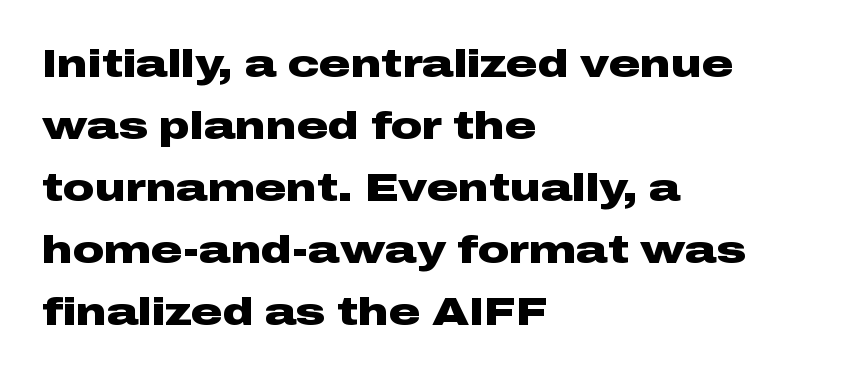
Q: Is the text bold? A: Yes.
Q: Is the text italic (slanted)? A: No, it is upright.
Q: Is the typeface a serif or a sans-serif typeface? A: Sans-serif.
Q: Is the text underlined? A: No.
Q: How is the paragraph aligned? A: Left-aligned.
Q: Is the spacing between letters normal or unusually wide? A: Normal.
Q: Is the spacing between lines tight, normal or loose? A: Normal.
Q: Width (condensed, normal, or wide)? A: Wide.
Q: Stroke contrast? A: Low.
Q: x-height? A: Medium.
Q: Monospaced? A: No.
